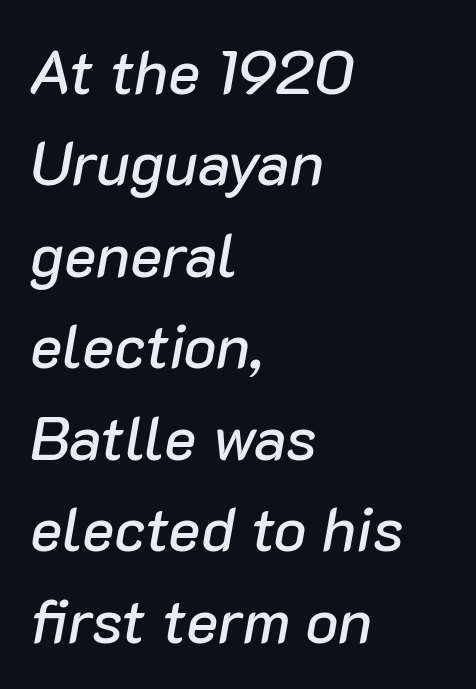
Reading down the block, your eye returns to a fixed left position each line. Rendered with sloped, italic letterforms. Do the characters align in a grid? No, the font is proportional. The block of text has a typical density, with ordinary space between rows. Check the space under the baseline: it is left empty. The gaps between neighbouring characters are ordinary and unremarkable.
